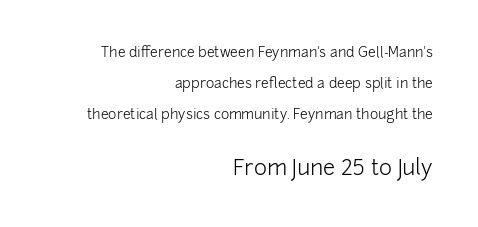
The image shows 22 px text type, upright; set right-aligned, loose line spacing (2.22x), normal letter spacing, not underlined; the second (bottom) block is 1.57x larger.
